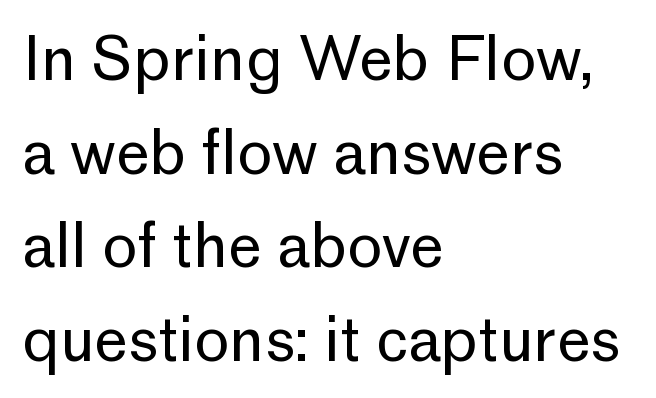
Alignment: flush left. Here the designer chose a conventional face with non-uniform glyph widths. The typeface chosen for these lines omits serifs. Look at the tracking — it's just the regular setting, nothing added. Regarding leading, the lines here are spaced in the standard way.
